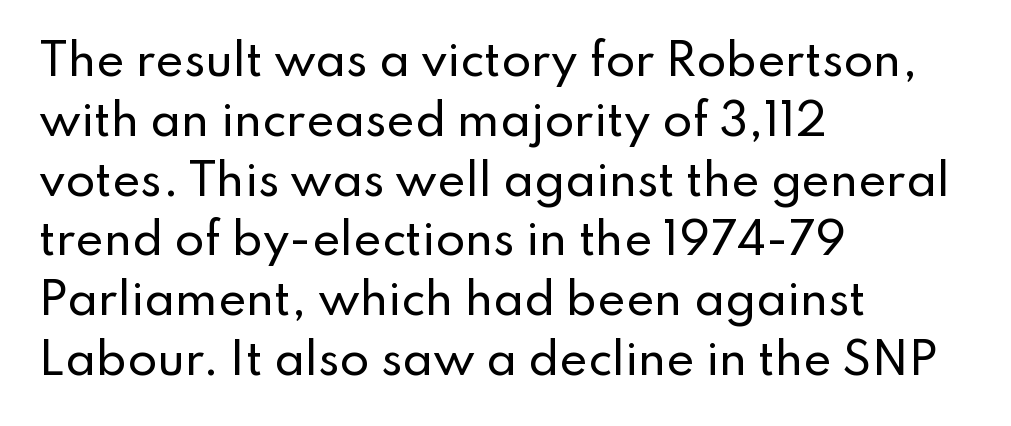
{"serif": "no", "italic": "no", "width": "normal", "stroke_contrast": "low", "x_height": "small", "monospaced": "no", "underline": "no", "align": "left", "line_spacing": "normal", "line_spacing_ratio": 1.39, "letter_spacing": "normal", "letter_spacing_em": 0.0, "glyph_px": 43}
